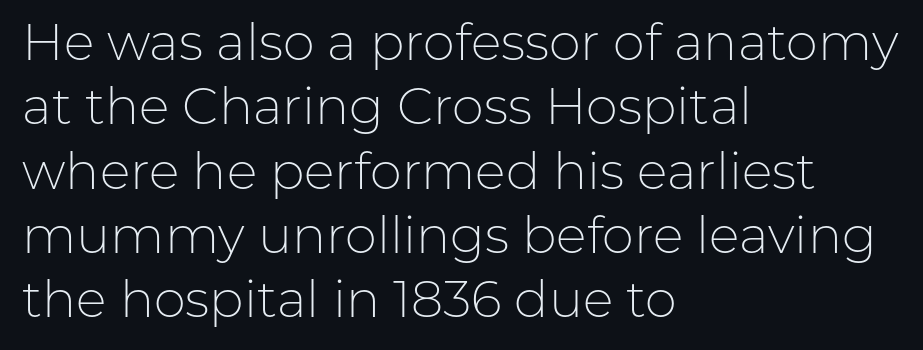
The image shows 51 px light sans-serif type, upright; set left-aligned, normal line spacing (1.26x), normal letter spacing, not underlined; low stroke contrast and a medium x-height.
